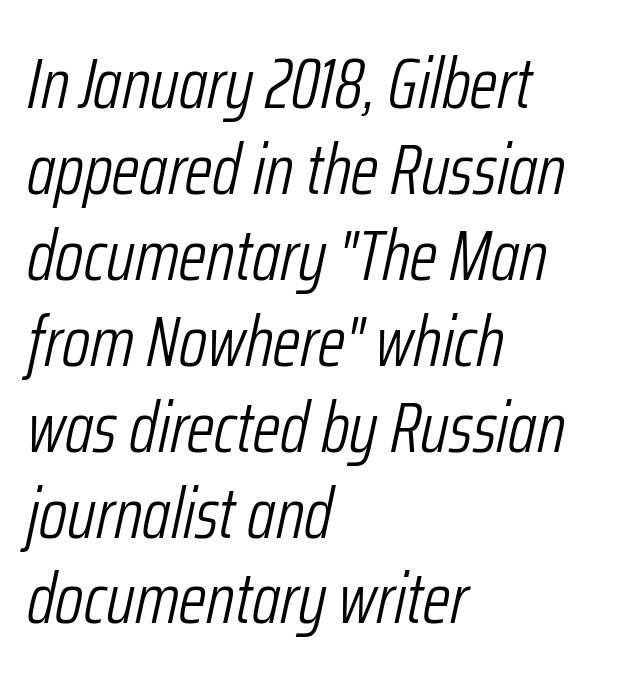
Line starts are locked; line ends wander. How are the letters spaced? Ordinarily, with no added tracking. Beneath every word, the page is bare. Does the lettering tilt? It does — this is italic.
